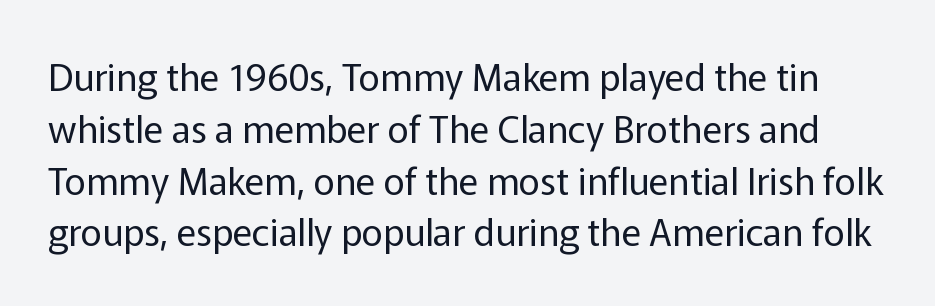
{"serif": "no", "italic": "no", "bold": "no", "weight": "regular", "width": "normal", "stroke_contrast": "low", "x_height": "medium", "monospaced": "no", "underline": "no", "line_spacing": "normal", "line_spacing_ratio": 1.4, "letter_spacing": "normal", "letter_spacing_em": 0.0, "glyph_px": 37}
